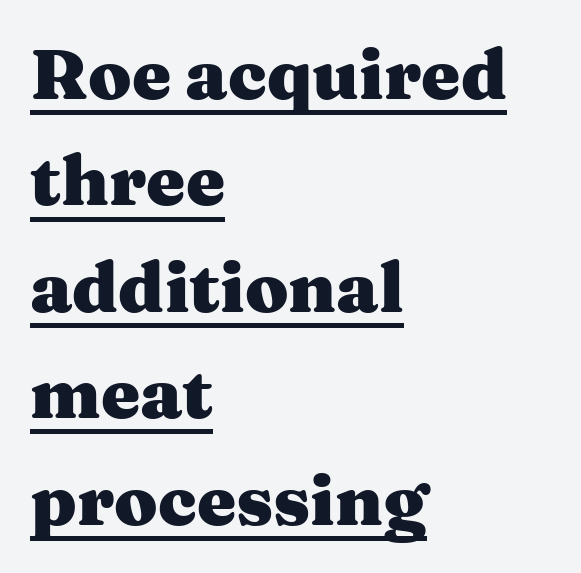
The sample has been set heavy, in full bold. The rendering keeps characters at their native spacing. Whoever set this chose a conventional vertical rhythm. Underlined type. The letters advance in unequal steps, a hallmark of proportional type.
